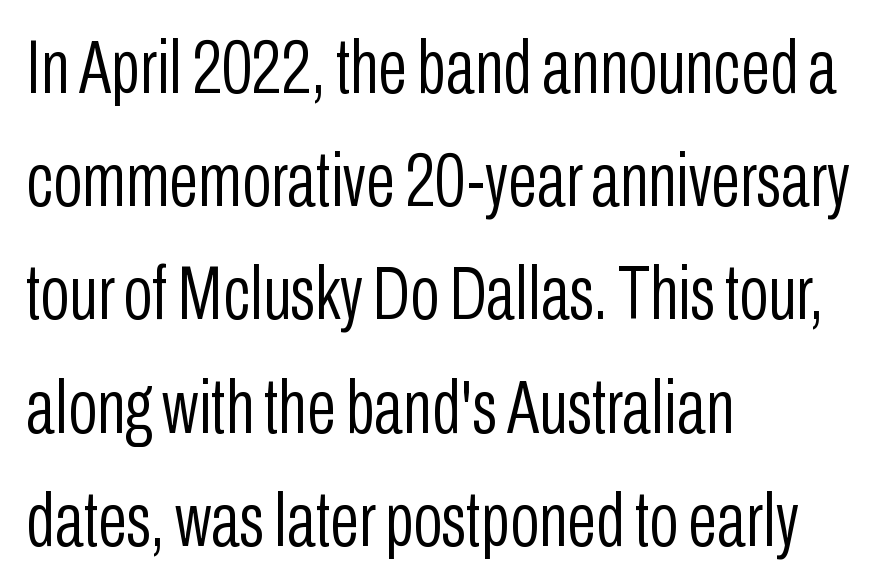
{"serif": "no", "italic": "no", "bold": "no", "weight": "light", "width": "condensed", "stroke_contrast": "low", "x_height": "medium", "monospaced": "no", "underline": "no", "align": "left", "line_spacing": "normal", "line_spacing_ratio": 1.49, "letter_spacing": "normal", "letter_spacing_em": 0.0, "glyph_px": 76}
